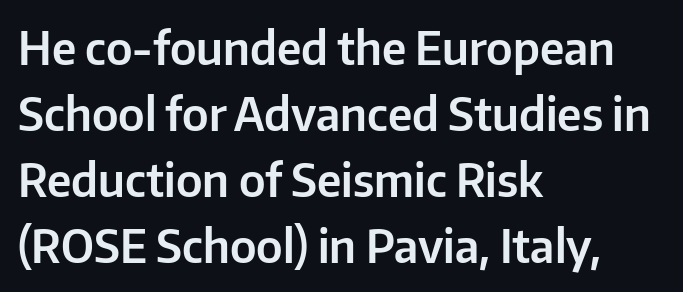
Q: Is the text italic (slanted)? A: No, it is upright.
Q: Is the typeface a serif or a sans-serif typeface? A: Sans-serif.
Q: Is the text underlined? A: No.
Q: How is the paragraph aligned? A: Left-aligned.
Q: Is the spacing between letters normal or unusually wide? A: Normal.
Q: Is the spacing between lines tight, normal or loose? A: Normal.
Q: Width (condensed, normal, or wide)? A: Normal.
Q: Stroke contrast? A: Low.
Q: x-height? A: Medium.
Q: Monospaced? A: No.
